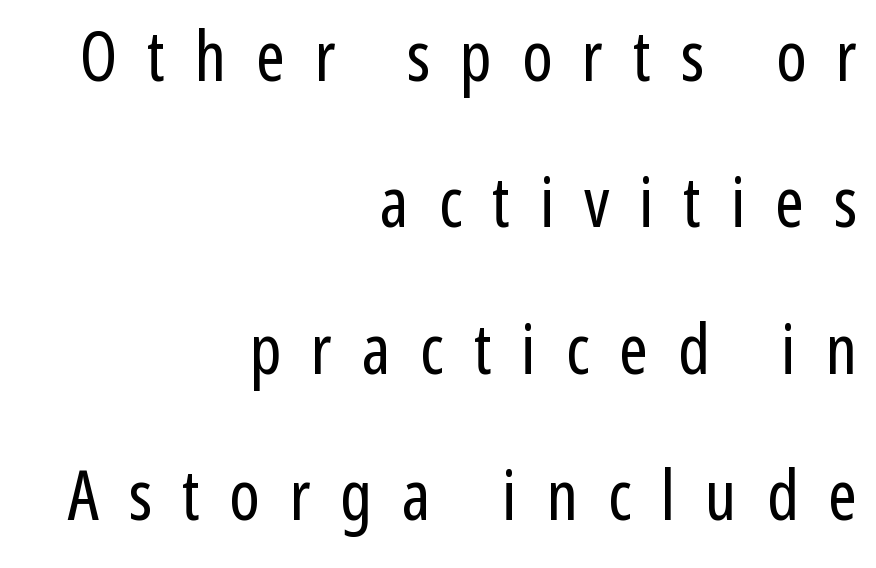
{"serif": "no", "italic": "no", "bold": "no", "weight": "regular", "width": "condensed", "stroke_contrast": "low", "x_height": "medium", "monospaced": "no", "underline": "no", "align": "right", "line_spacing": "loose", "line_spacing_ratio": 2.12, "letter_spacing": "wide", "letter_spacing_em": 0.43, "glyph_px": 69}
